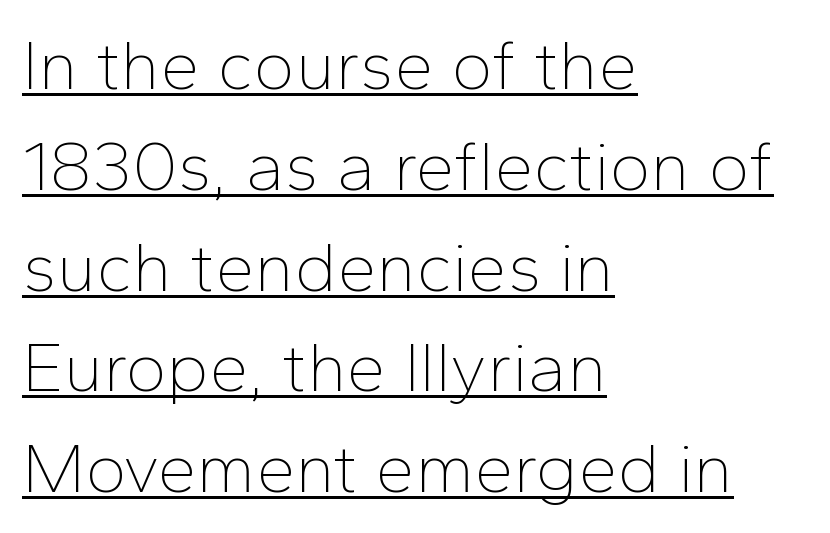
Visually the block forms a straight wall on the left and a jagged coastline on the right. The axis of the letterforms is exactly vertical. Think standard paragraph weight, or any step lighter than that. Is this a sans? Yes — the strokes have no serifs. Normally led — the rows are evenly, conventionally spaced. Each line of the rendering has a horizontal stroke beneath the glyphs.
